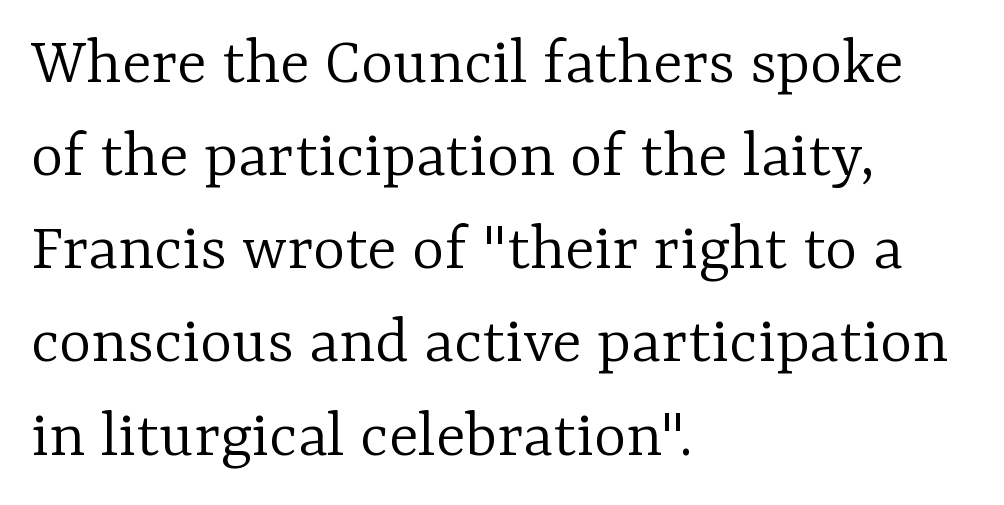
The image shows 69 px light serif type, upright; set left-aligned, normal line spacing (1.35x), normal letter spacing, not underlined; low stroke contrast and a medium x-height.
